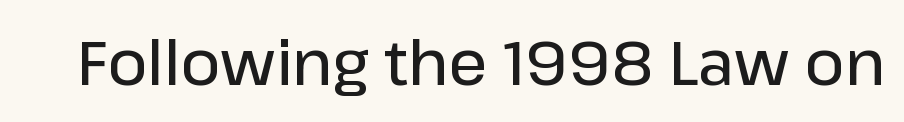
Clear beneath every line of the passage. In terms of letterspacing, this is plain default setting. You could not count columns in this text — the font is proportionally spaced. Tall strokes in this sample are plumb rather than angled.
